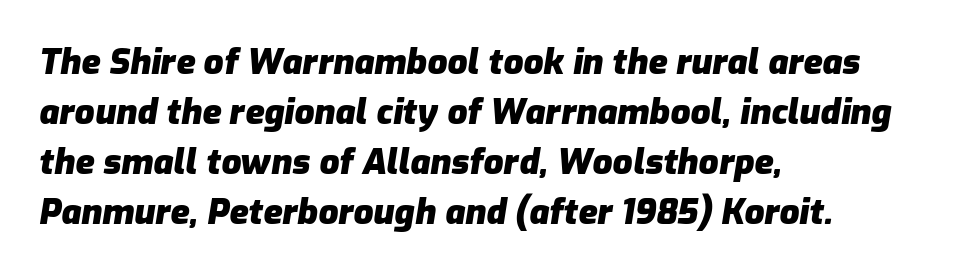
{"italic": "yes", "lean": "right", "slant_degrees": 9, "bold": "yes", "weight": "heavy", "width": "normal", "stroke_contrast": "low", "x_height": "medium", "monospaced": "no", "underline": "no", "align": "left", "line_spacing": "normal", "line_spacing_ratio": 1.43, "letter_spacing": "normal", "letter_spacing_em": 0.0, "glyph_px": 35}
